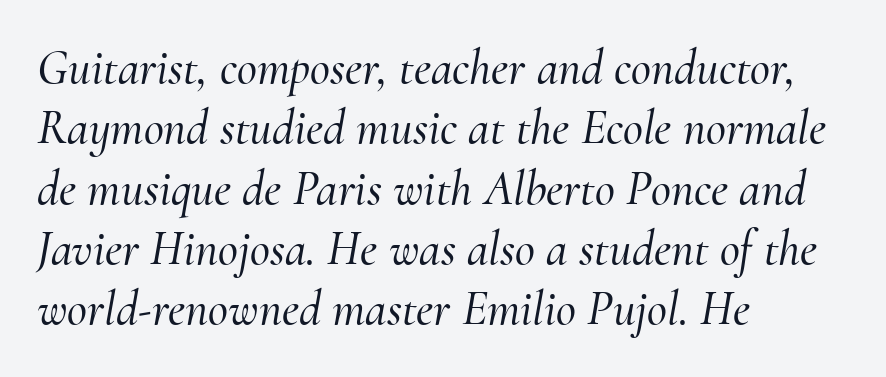
The image shows 49 px serif type, italic (leaning right); set left-aligned, line spacing 1.23x, normal letter spacing, not underlined; medium stroke contrast and a small x-height.
